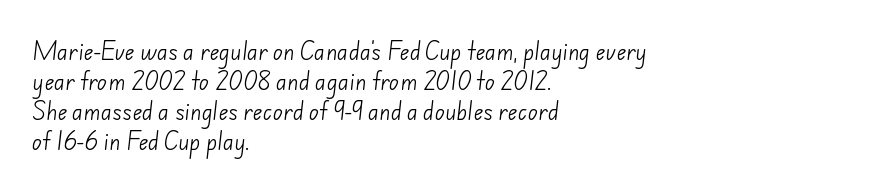
Q: Is the text bold? A: No.
Q: Is the text underlined? A: No.
Q: How is the paragraph aligned? A: Left-aligned.
Q: Is the spacing between letters normal or unusually wide? A: Normal.
Q: Is the spacing between lines tight, normal or loose? A: Normal.
